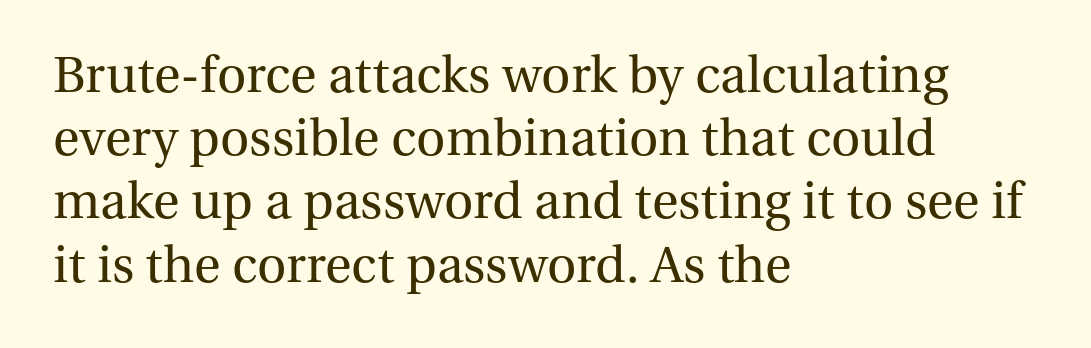
{"serif": "yes", "italic": "no", "bold": "no", "weight": "regular", "width": "normal", "stroke_contrast": "medium", "x_height": "medium", "monospaced": "no", "underline": "no", "align": "left", "line_spacing_ratio": 1.24, "letter_spacing": "normal", "letter_spacing_em": 0.0, "glyph_px": 51}
